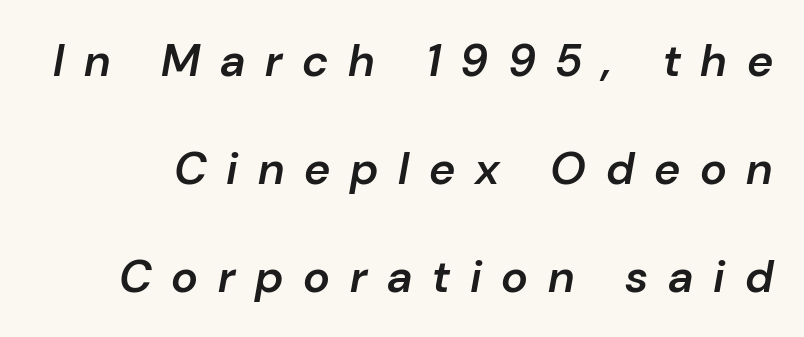
{"italic": "yes", "lean": "right", "slant_degrees": 10, "bold": "semi", "weight": "semibold", "width": "normal", "stroke_contrast": "low", "x_height": "medium", "monospaced": "no", "underline": "no", "line_spacing": "loose", "line_spacing_ratio": 2.4, "letter_spacing": "wide", "letter_spacing_em": 0.44, "glyph_px": 45}
